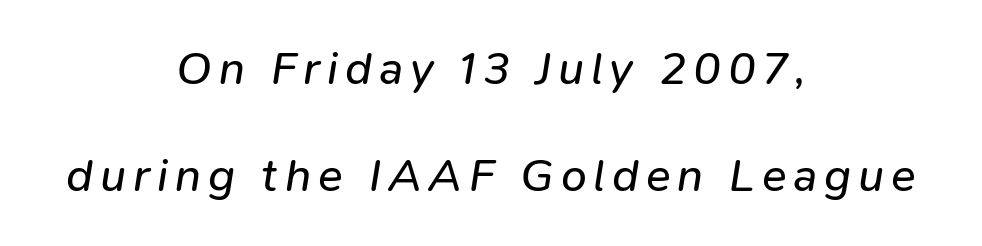
The paragraph has two soft edges and a firm central axis. The letters advance in unequal steps, a hallmark of proportional type. Weight: in the light-to-regular range. The block of text is sparse from top to bottom, with ample space between rows.
